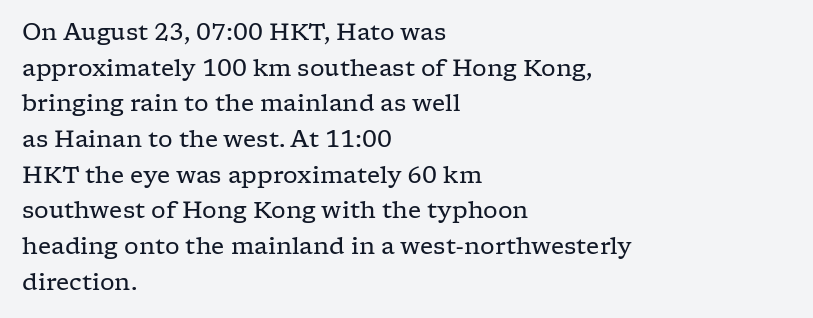
Q: Is the text bold? A: No.
Q: Is the text italic (slanted)? A: No, it is upright.
Q: Is the text underlined? A: No.
Q: How is the paragraph aligned? A: Left-aligned.
Q: Is the spacing between letters normal or unusually wide? A: Normal.
Q: Is the spacing between lines tight, normal or loose? A: Normal.
